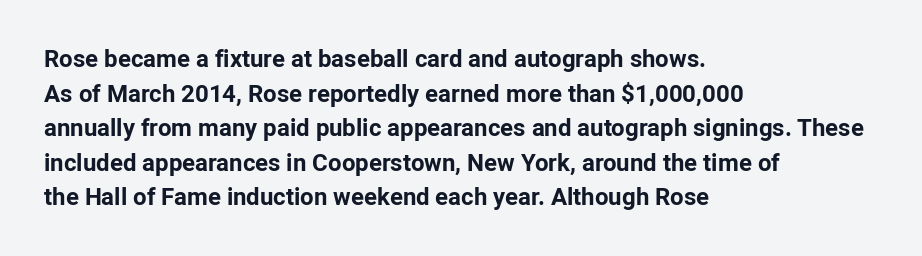
Rule under the text: the space is simply empty. Nothing unusual about the tracking: characters are spaced as the font intends. Leading: standard. This sample uses an upright cut, with every glyph sitting square on the baseline. Set as a true bold cut, around the 700 mark. Line beginnings align vertically; line endings do not.
